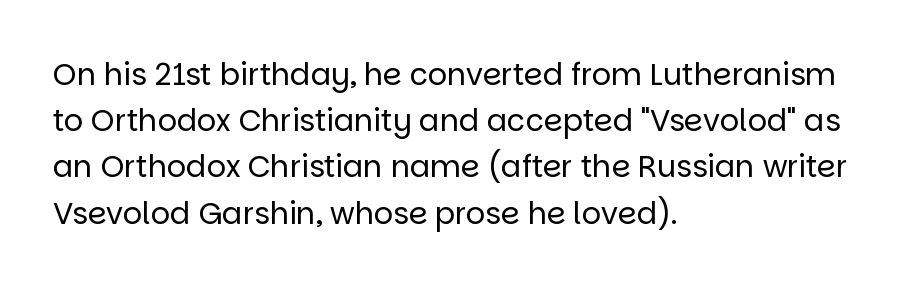
{"serif": "no", "italic": "no", "bold": "no", "weight": "regular", "width": "normal", "stroke_contrast": "low", "x_height": "large", "monospaced": "no", "underline": "no", "align": "left", "line_spacing": "normal", "line_spacing_ratio": 1.54, "letter_spacing": "normal", "letter_spacing_em": 0.0, "glyph_px": 30}
